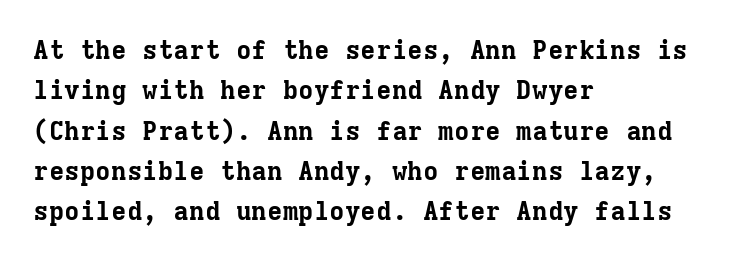
A classic flush-left, rag-right setting is used for this passage. Rows of type keep a routine distance in the vertical direction. Descenders are the only things crossing below the line. The strokes are fattened all the way to bold. Tracking value appears to be zero — textbook default spacing.
